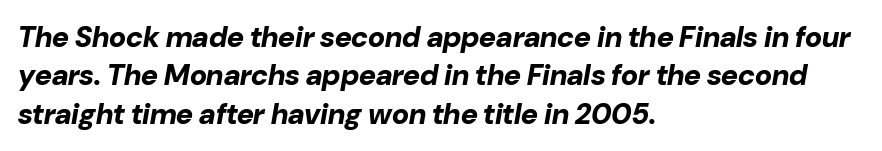
Q: Is the text bold? A: Yes.
Q: Is the text italic (slanted)? A: Yes, it leans right by about 10 degrees.
Q: Is the text underlined? A: No.
Q: How is the paragraph aligned? A: Left-aligned.
Q: Is the spacing between letters normal or unusually wide? A: Normal.
Q: Is the spacing between lines tight, normal or loose? A: Normal.
Q: Width (condensed, normal, or wide)? A: Normal.
Q: Stroke contrast? A: Low.
Q: x-height? A: Medium.
Q: Monospaced? A: No.
